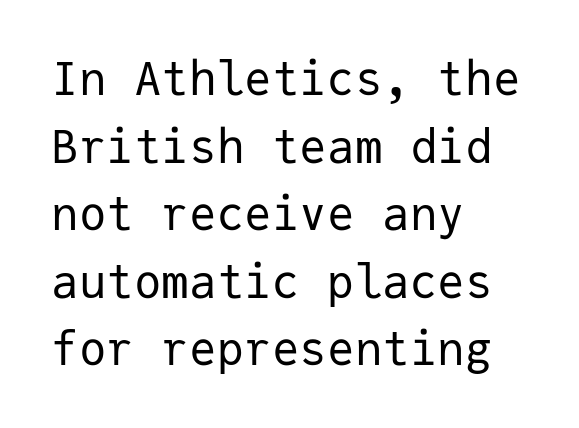
The image shows 46 px regular-weight sans-serif type, upright, monospaced; set left-aligned, normal line spacing (1.47x), normal letter spacing, not underlined; low stroke contrast and a medium x-height.
